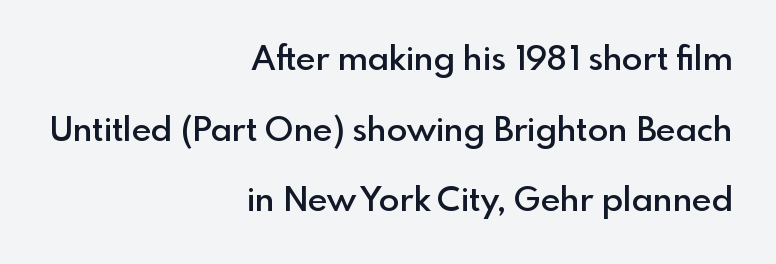
{"serif": "no", "italic": "no", "bold": "semi", "weight": "semibold", "width": "normal", "x_height": "small", "monospaced": "no", "underline": "no", "align": "right", "line_spacing": "loose", "line_spacing_ratio": 2.08, "letter_spacing": "normal", "letter_spacing_em": 0.0, "glyph_px": 34}
